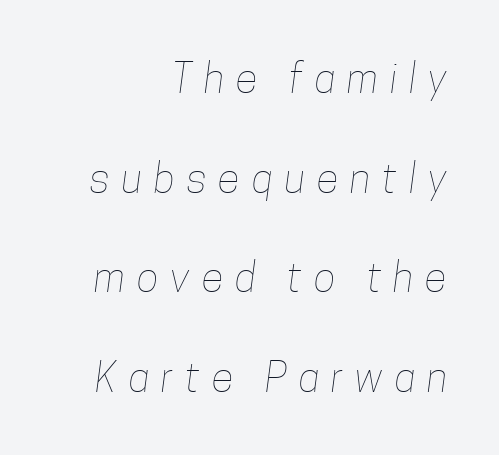
The image shows 41 px thin, condensed type; set right-aligned, loose line spacing (2.43x), unusually wide letter spacing (+0.29 em), not underlined; low stroke contrast and a medium x-height.
